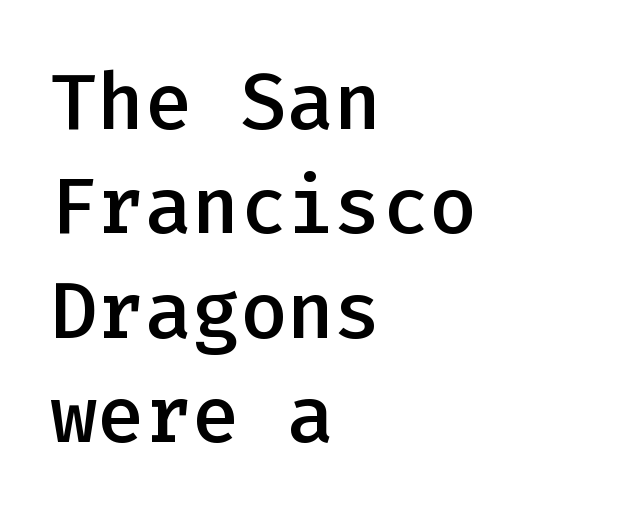
Q: Is the text bold? A: Semi-bold.
Q: Is the text italic (slanted)? A: No, it is upright.
Q: Is the typeface a serif or a sans-serif typeface? A: Sans-serif.
Q: Is the text underlined? A: No.
Q: How is the paragraph aligned? A: Left-aligned.
Q: Is the spacing between letters normal or unusually wide? A: Normal.
Q: Is the spacing between lines tight, normal or loose? A: Normal.
Q: Width (condensed, normal, or wide)? A: Normal.
Q: Stroke contrast? A: Low.
Q: x-height? A: Medium.
Q: Monospaced? A: Yes.
